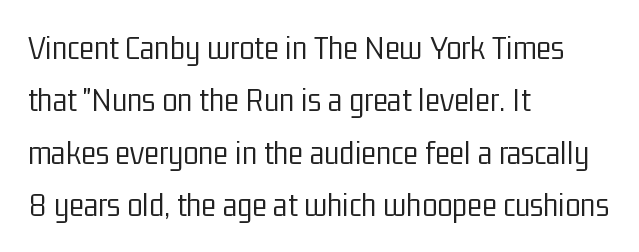
Q: Is the text bold? A: No.
Q: Is the text italic (slanted)? A: No, it is upright.
Q: Is the typeface a serif or a sans-serif typeface? A: Sans-serif.
Q: Is the text underlined? A: No.
Q: How is the paragraph aligned? A: Left-aligned.
Q: Is the spacing between letters normal or unusually wide? A: Normal.
Q: Is the spacing between lines tight, normal or loose? A: Normal.
Q: Width (condensed, normal, or wide)? A: Condensed.
Q: Stroke contrast? A: Low.
Q: x-height? A: Medium.
Q: Monospaced? A: No.
